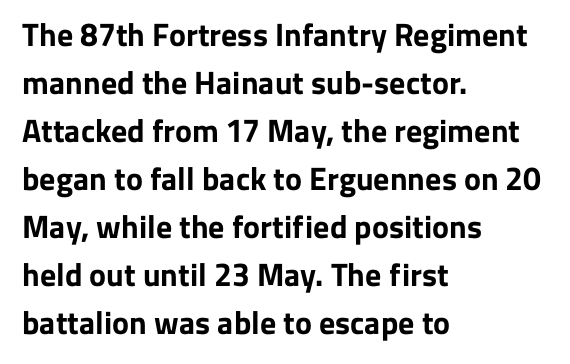
It's the straight-up-and-down kind of type. Tracking value appears to be zero — textbook default spacing. Regarding leading, the lines here are spaced in the standard way. The string is rendered with underlining switched off.
